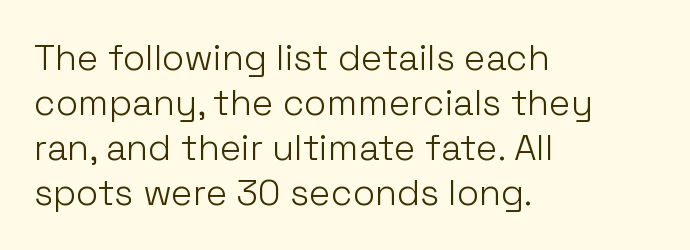
Is the letter spacing exaggerated? No — it looks like the ordinary default. All the whitespace from short lines collects on the right. Upright lettering throughout. The zone under the glyphs is completely vacant.
